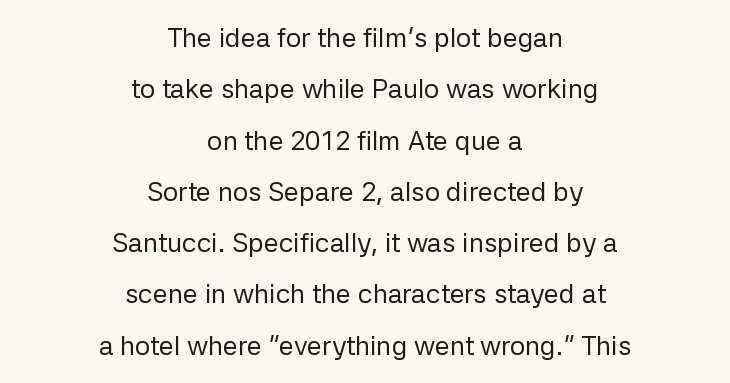
Q: Is the text bold? A: No.
Q: Is the text italic (slanted)? A: No, it is upright.
Q: Is the text underlined? A: No.
Q: How is the paragraph aligned? A: Centered.
Q: Is the spacing between letters normal or unusually wide? A: Normal.
Q: Is the spacing between lines tight, normal or loose? A: Loose.
